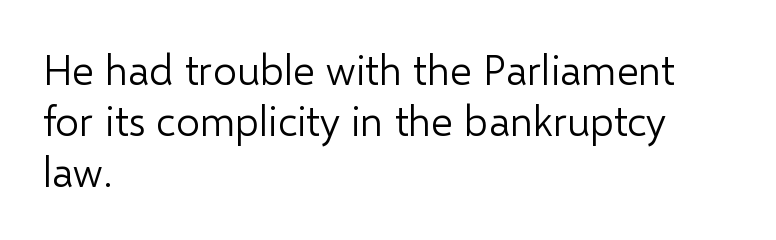
{"serif": "no", "italic": "no", "bold": "no", "weight": "light", "width": "normal", "stroke_contrast": "low", "x_height": "medium", "monospaced": "no", "underline": "no", "align": "left", "line_spacing_ratio": 1.22, "letter_spacing": "normal", "letter_spacing_em": 0.0, "glyph_px": 42}
